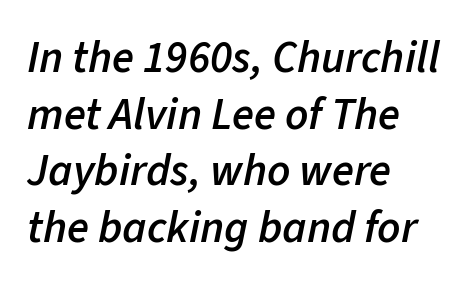
{"italic": "yes", "lean": "right", "slant_degrees": 11, "bold": "semi", "weight": "semibold", "width": "normal", "stroke_contrast": "low", "x_height": "medium", "monospaced": "no", "underline": "no", "align": "left", "line_spacing": "normal", "line_spacing_ratio": 1.26, "letter_spacing": "normal", "letter_spacing_em": 0.0, "glyph_px": 45}
